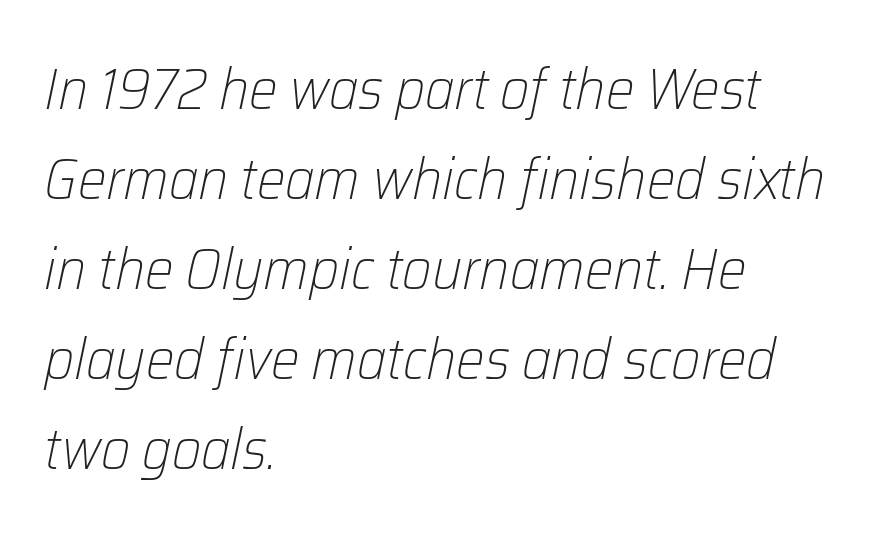
{"italic": "yes", "lean": "right", "slant_degrees": 12, "bold": "no", "weight": "light", "width": "normal", "stroke_contrast": "low", "x_height": "medium", "monospaced": "no", "underline": "no", "align": "left", "line_spacing": "normal", "line_spacing_ratio": 1.58, "letter_spacing": "normal", "letter_spacing_em": 0.0, "glyph_px": 57}
